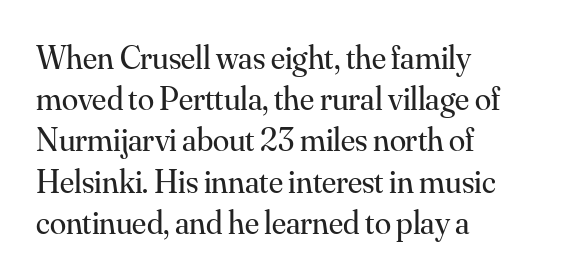
Q: Is the text bold? A: No.
Q: Is the text italic (slanted)? A: No, it is upright.
Q: Is the typeface a serif or a sans-serif typeface? A: Serif.
Q: Is the text underlined? A: No.
Q: How is the paragraph aligned? A: Left-aligned.
Q: Is the spacing between letters normal or unusually wide? A: Normal.
Q: Is the spacing between lines tight, normal or loose? A: Normal.
Q: Width (condensed, normal, or wide)? A: Normal.
Q: Stroke contrast? A: Medium.
Q: x-height? A: Small.
Q: Monospaced? A: No.
